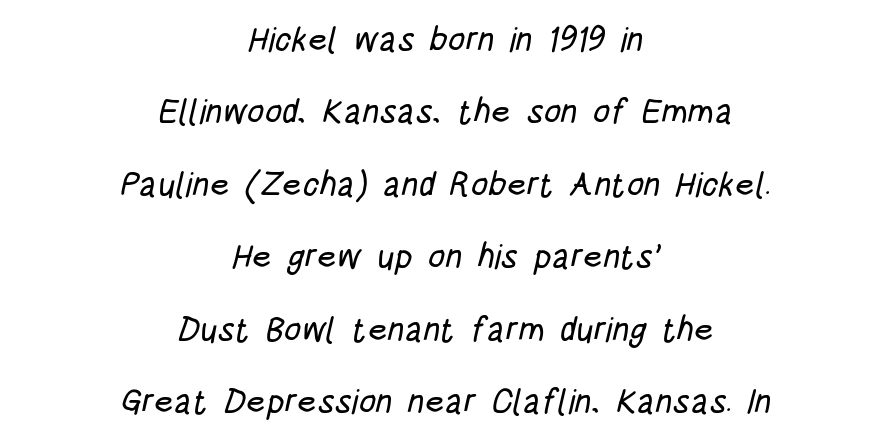
The image shows 34 px condensed sans-serif type; set centered, loose line spacing (2.13x), normal letter spacing, not underlined; low stroke contrast and a large x-height.
